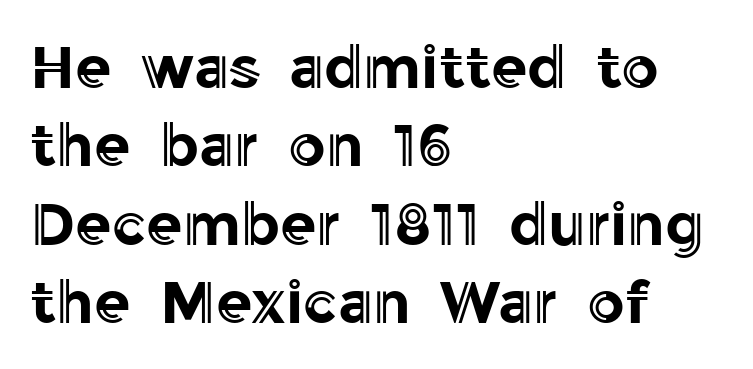
Q: Is the text italic (slanted)? A: No, it is upright.
Q: Is the text underlined? A: No.
Q: How is the paragraph aligned? A: Left-aligned.
Q: Is the spacing between letters normal or unusually wide? A: Normal.
Q: Is the spacing between lines tight, normal or loose? A: Normal.
Q: Width (condensed, normal, or wide)? A: Normal.
Q: x-height? A: Medium.
Q: Monospaced? A: No.
